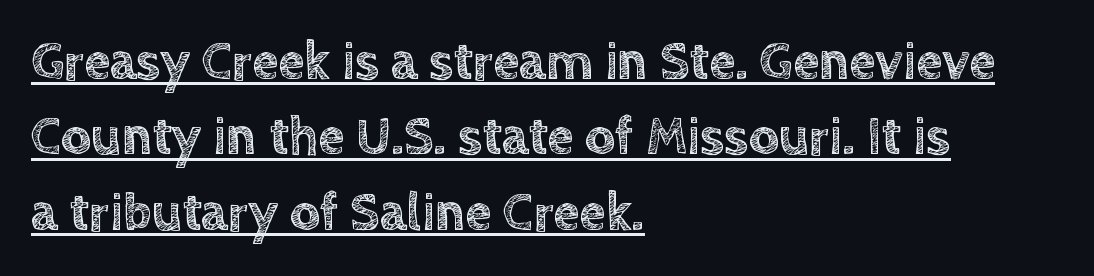
Q: Is the text italic (slanted)? A: No, it is upright.
Q: Is the text underlined? A: Yes.
Q: How is the paragraph aligned? A: Left-aligned.
Q: Is the spacing between letters normal or unusually wide? A: Normal.
Q: Is the spacing between lines tight, normal or loose? A: Normal.
Q: Width (condensed, normal, or wide)? A: Normal.
Q: x-height? A: Large.
Q: Monospaced? A: No.
